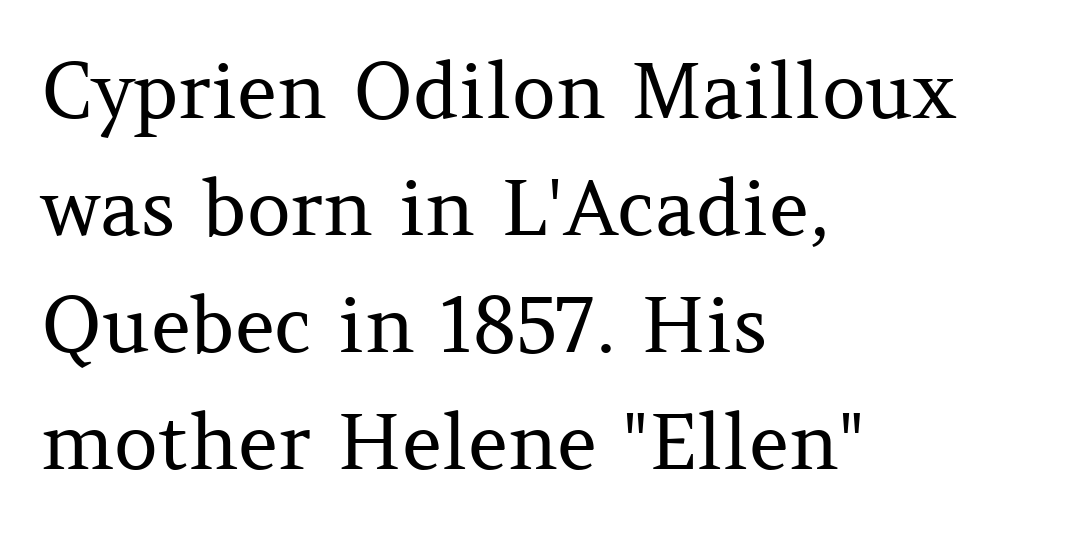
Q: Is the text bold? A: No.
Q: Is the text italic (slanted)? A: No, it is upright.
Q: Is the typeface a serif or a sans-serif typeface? A: Serif.
Q: Is the text underlined? A: No.
Q: How is the paragraph aligned? A: Left-aligned.
Q: Is the spacing between letters normal or unusually wide? A: Normal.
Q: Is the spacing between lines tight, normal or loose? A: Normal.
Q: Width (condensed, normal, or wide)? A: Normal.
Q: Stroke contrast? A: Medium.
Q: x-height? A: Medium.
Q: Monospaced? A: No.
